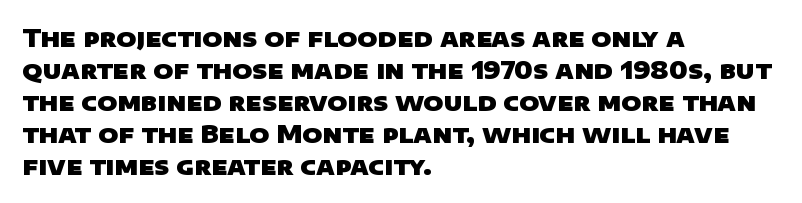
Q: Is the text bold? A: Yes.
Q: Is the text underlined? A: No.
Q: How is the paragraph aligned? A: Left-aligned.
Q: Is the spacing between letters normal or unusually wide? A: Normal.
Q: Is the spacing between lines tight, normal or loose? A: Normal.
